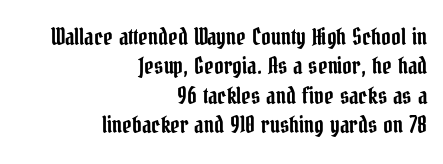
{"italic": "no", "underline": "no", "align": "right", "line_spacing": "normal", "line_spacing_ratio": 1.28, "letter_spacing": "normal", "letter_spacing_em": 0.0, "glyph_px": 23}
